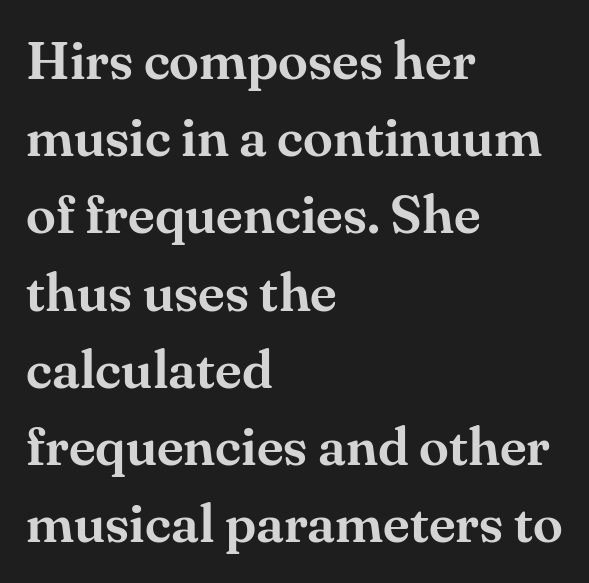
{"serif": "yes", "italic": "no", "width": "normal", "stroke_contrast": "medium", "x_height": "small", "monospaced": "no", "underline": "no", "align": "left", "line_spacing": "normal", "line_spacing_ratio": 1.43, "letter_spacing": "normal", "letter_spacing_em": 0.0, "glyph_px": 54}
